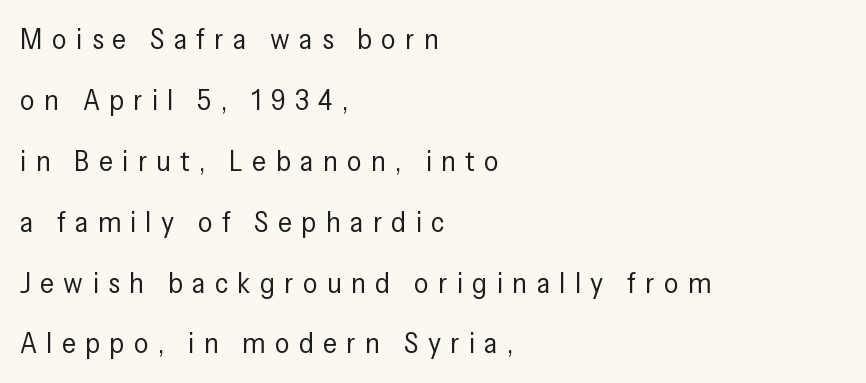
{"serif": "no", "italic": "no", "bold": "no", "weight": "regular", "width": "condensed", "stroke_contrast": "low", "x_height": "medium", "monospaced": "no", "underline": "no", "align": "left", "line_spacing": "loose", "line_spacing_ratio": 2.1, "letter_spacing": "wide", "letter_spacing_em": 0.32, "glyph_px": 29}
